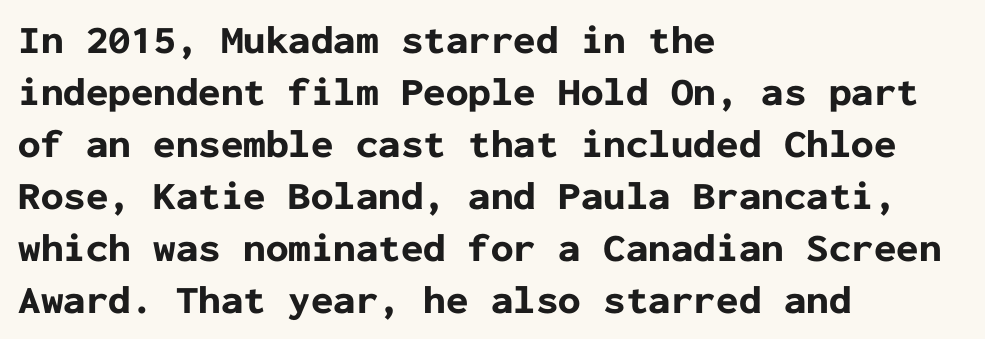
The image shows 40 px bold sans-serif type, upright, monospaced; set left-aligned, normal line spacing (1.3x), normal letter spacing, not underlined; low stroke contrast and a medium x-height.
